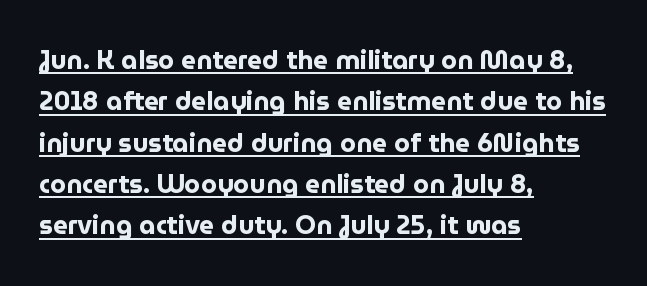
Every character sits straight up, as roman type does. The sample's only ornament is a line tracing under the words. The text block is weighted toward the left margin, trailing off unevenly rightward. The sample has been set heavy, in full bold. What's the leading like? Ordinary, nothing unusual.
